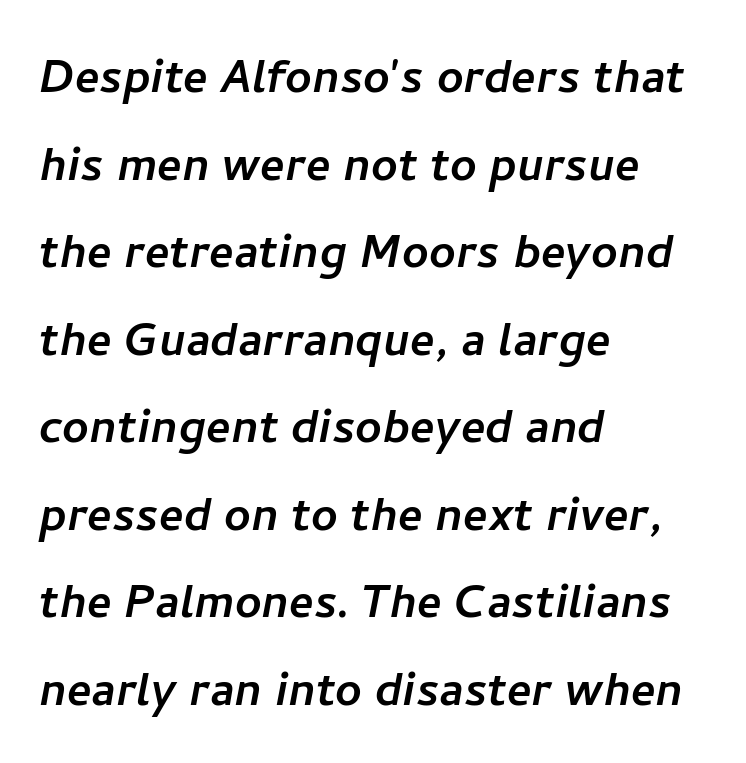
The image shows 58 px sans-serif type; set left-aligned, normal line spacing (1.51x), normal letter spacing, not underlined; low stroke contrast and a medium x-height.
